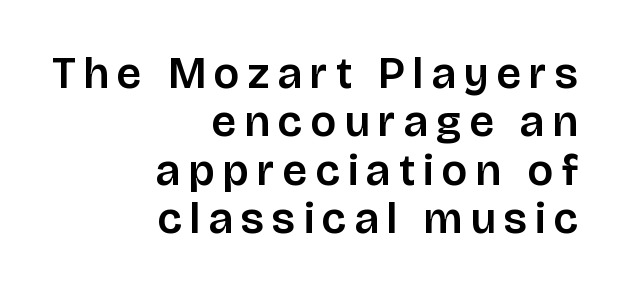
{"serif": "no", "italic": "no", "width": "normal", "stroke_contrast": "low", "x_height": "large", "monospaced": "no", "underline": "no", "align": "right", "line_spacing": "tight", "line_spacing_ratio": 1.1, "glyph_px": 44}
